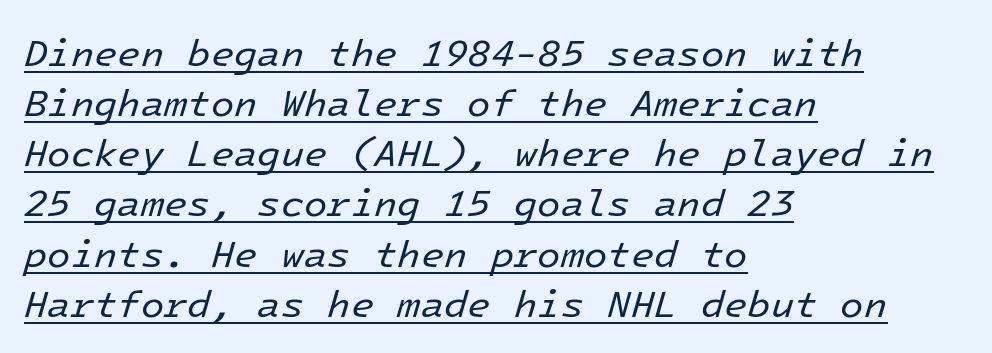
Q: Is the text bold? A: No.
Q: Is the text italic (slanted)? A: Yes, it leans right by about 16 degrees.
Q: Is the text underlined? A: Yes.
Q: How is the paragraph aligned? A: Left-aligned.
Q: Is the spacing between letters normal or unusually wide? A: Normal.
Q: Is the spacing between lines tight, normal or loose? A: Normal.
Q: Width (condensed, normal, or wide)? A: Normal.
Q: Stroke contrast? A: Low.
Q: x-height? A: Medium.
